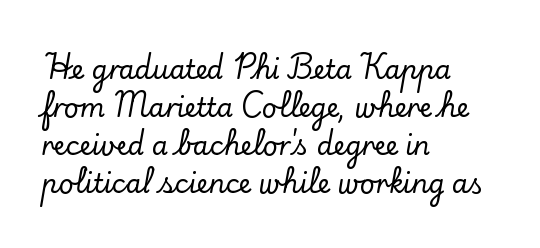
The image shows 26 px text type; set left-aligned, normal line spacing (1.46x), normal letter spacing, not underlined.
